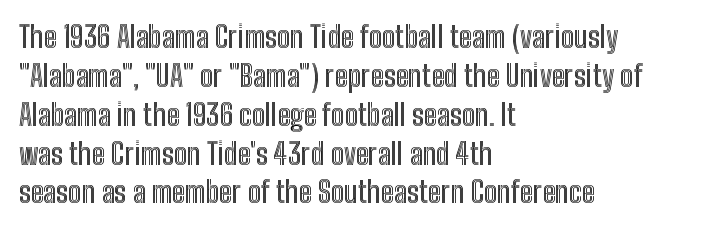
Q: Is the text italic (slanted)? A: No, it is upright.
Q: Is the text underlined? A: No.
Q: How is the paragraph aligned? A: Left-aligned.
Q: Is the spacing between letters normal or unusually wide? A: Normal.
Q: Is the spacing between lines tight, normal or loose? A: Normal.
Q: Width (condensed, normal, or wide)? A: Condensed.
Q: x-height? A: Medium.
Q: Monospaced? A: No.
